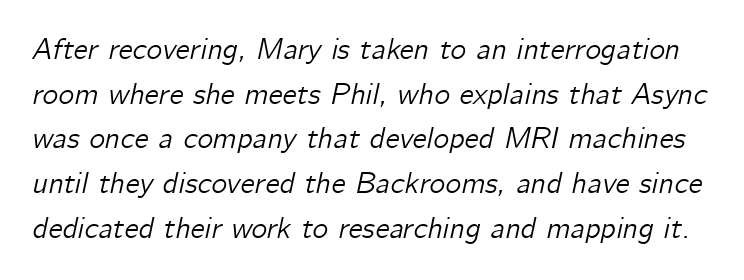
{"italic": "yes", "lean": "right", "slant_degrees": 12, "width": "normal", "stroke_contrast": "low", "x_height": "medium", "monospaced": "no", "underline": "no", "line_spacing": "normal", "line_spacing_ratio": 1.49, "letter_spacing": "normal", "letter_spacing_em": 0.0, "glyph_px": 30}
